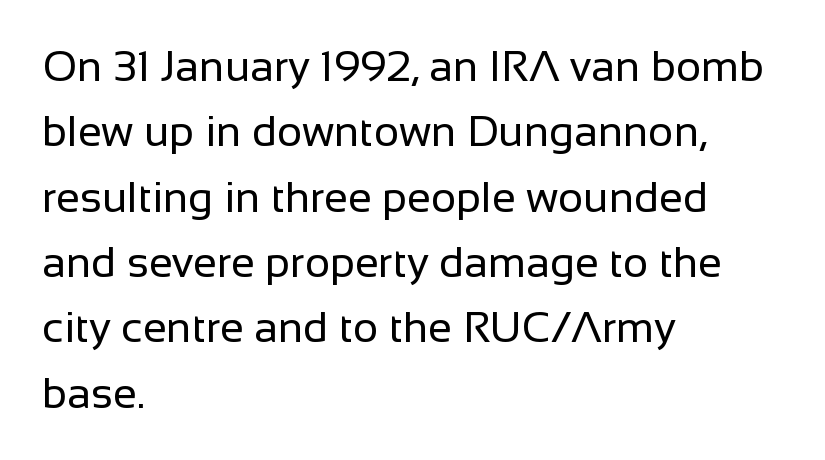
The image shows 43 px regular-weight sans-serif type, upright; set left-aligned, normal line spacing (1.52x), normal letter spacing, not underlined; low stroke contrast and a medium x-height.
